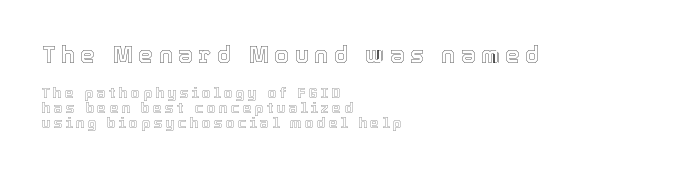
Q: Is the text italic (slanted)? A: No, it is upright.
Q: Is the text underlined? A: No.
Q: How is the paragraph aligned? A: Left-aligned.
Q: Is the spacing between letters normal or unusually wide? A: Unusually wide.
Q: Is the spacing between lines tight, normal or loose? A: Tight.
Q: Which block of text is set in a larger size, the first (top) or the second (bottom)? A: The first (top) one.
